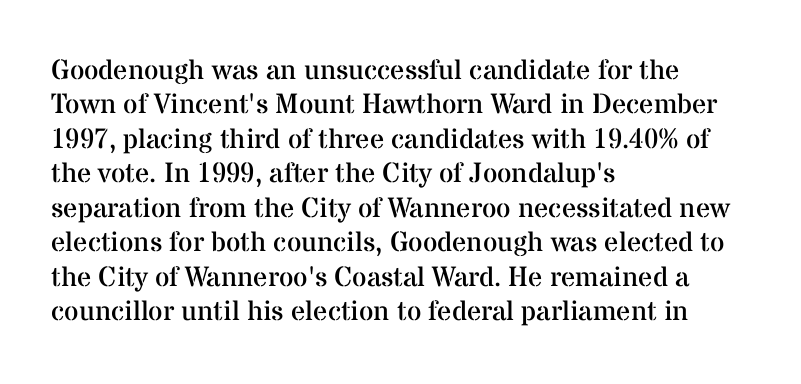
The image shows 28 px regular-weight serif type, upright; set left-aligned, line spacing 1.23x, normal letter spacing, not underlined; medium stroke contrast and a medium x-height.
